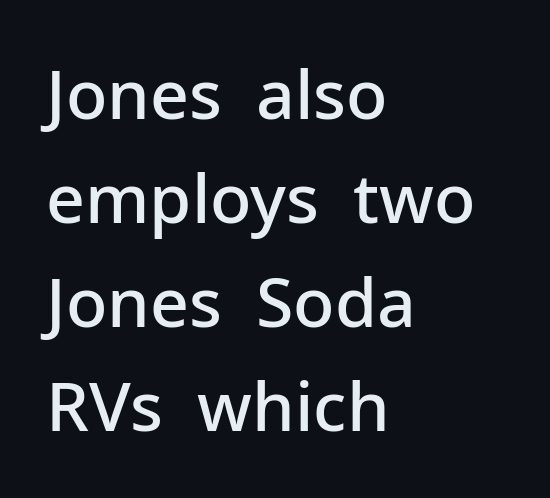
Typographically, this falls in the sans-serif category. The passage shown stacks its lines at a standard gap. The passage shown is not underscored anywhere. The face used here is a semibold: visibly heavier than regular, lighter than bold. This sample has the flowing, uneven cadence of proportional lettering.
